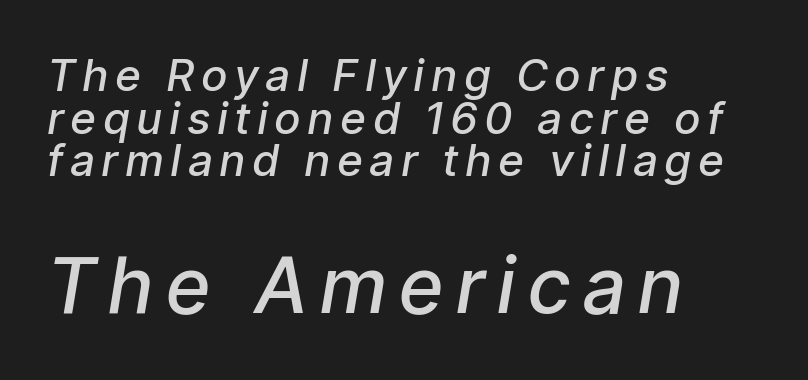
{"italic": "yes", "lean": "right", "slant_degrees": 9, "bold": "semi", "weight": "semibold", "width": "condensed", "stroke_contrast": "low", "x_height": "medium", "monospaced": "no", "underline": "no", "align": "left", "line_spacing": "tight", "line_spacing_ratio": 0.97, "larger_block": "second", "size_ratio": 1.75, "glyph_px": 77}
